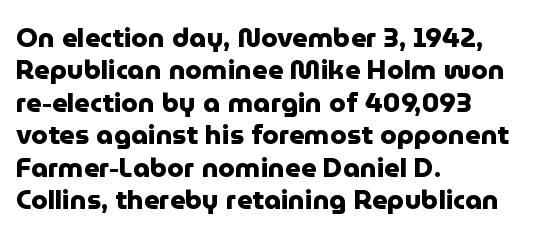
{"italic": "no", "bold": "yes", "underline": "no", "align": "left", "line_spacing_ratio": 1.2, "letter_spacing": "normal", "letter_spacing_em": 0.0, "glyph_px": 27}
